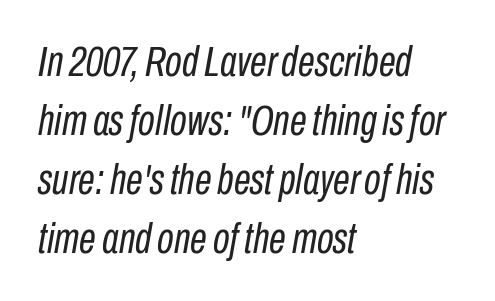
{"italic": "yes", "lean": "right", "slant_degrees": 10, "bold": "no", "weight": "regular", "width": "condensed", "stroke_contrast": "low", "x_height": "medium", "monospaced": "no", "underline": "no", "align": "left", "line_spacing": "normal", "line_spacing_ratio": 1.37, "letter_spacing": "normal", "letter_spacing_em": 0.0, "glyph_px": 43}
